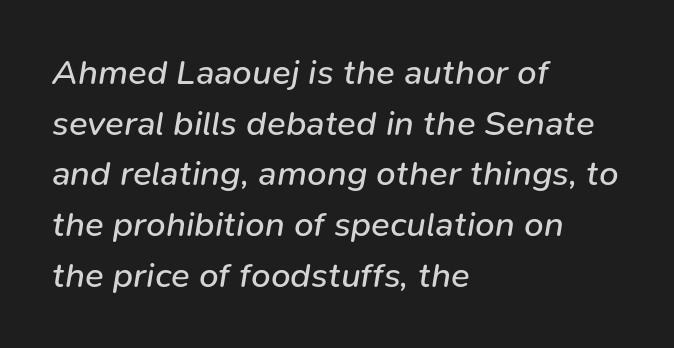
Q: Is the text bold? A: No.
Q: Is the text italic (slanted)? A: Yes, it leans right by about 9 degrees.
Q: Is the text underlined? A: No.
Q: How is the paragraph aligned? A: Left-aligned.
Q: Is the spacing between letters normal or unusually wide? A: Normal.
Q: Is the spacing between lines tight, normal or loose? A: Normal.
Q: Width (condensed, normal, or wide)? A: Normal.
Q: Stroke contrast? A: Low.
Q: x-height? A: Medium.
Q: Monospaced? A: No.
